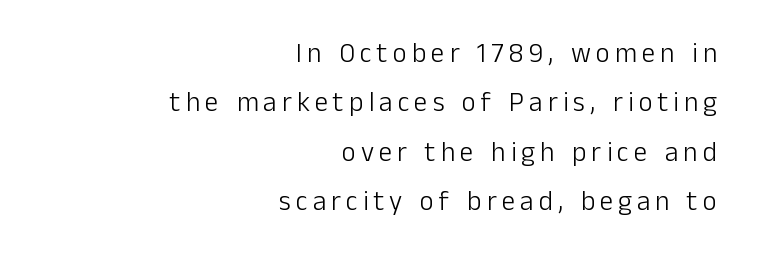
The image shows 27 px text type, upright; set right-aligned, line spacing 1.83x, not underlined.
